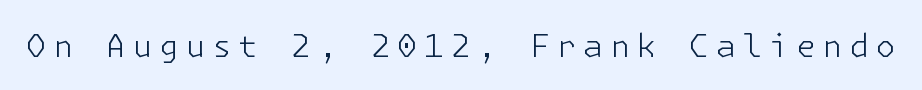
The image shows 32 px light sans-serif type, upright; set unusually wide letter spacing (+0.21 em), not underlined; low stroke contrast and a medium x-height.
